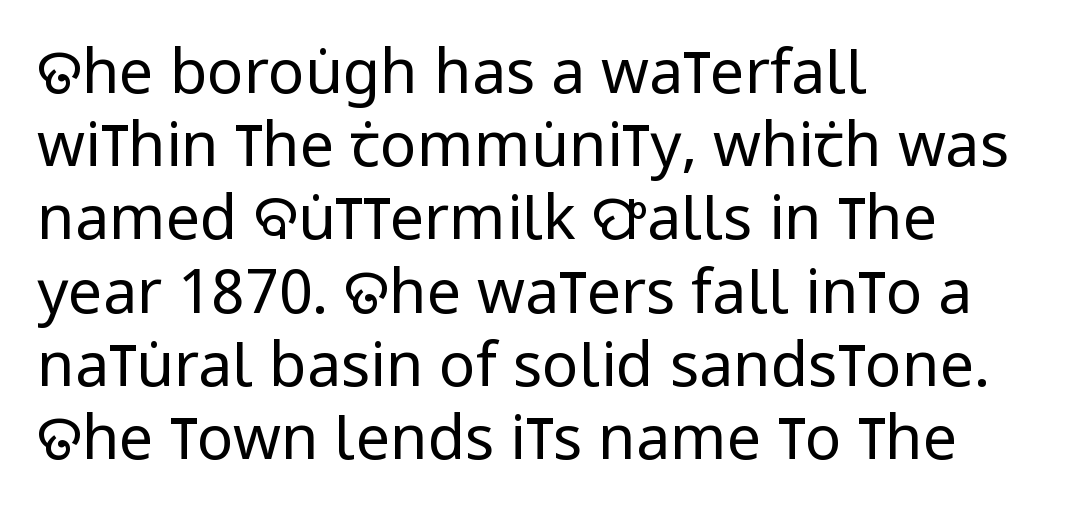
The image shows 61 px regular-weight, condensed sans-serif type, upright; set left-aligned, line spacing 1.2x, normal letter spacing, not underlined; low stroke contrast and a large x-height.
